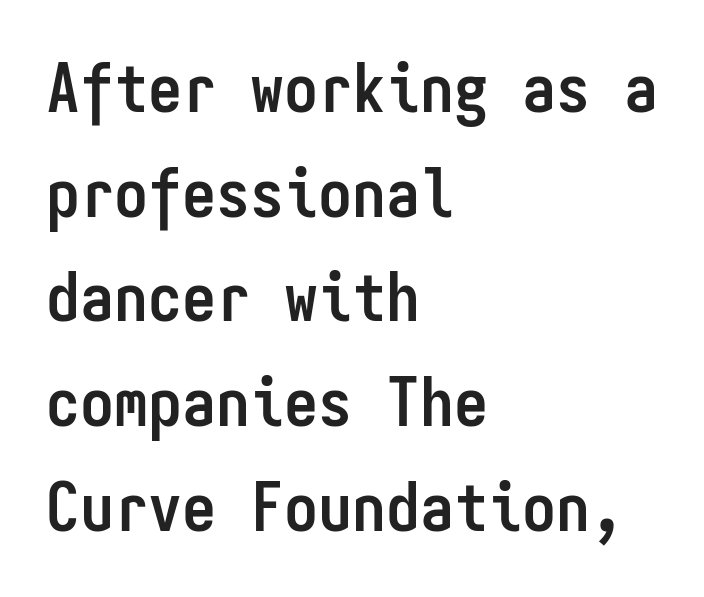
Q: Is the text bold? A: Yes.
Q: Is the text italic (slanted)? A: No, it is upright.
Q: Is the typeface a serif or a sans-serif typeface? A: Sans-serif.
Q: Is the text underlined? A: No.
Q: How is the paragraph aligned? A: Left-aligned.
Q: Is the spacing between letters normal or unusually wide? A: Normal.
Q: Is the spacing between lines tight, normal or loose? A: Normal.
Q: Width (condensed, normal, or wide)? A: Condensed.
Q: Stroke contrast? A: Low.
Q: x-height? A: Medium.
Q: Monospaced? A: Yes.
